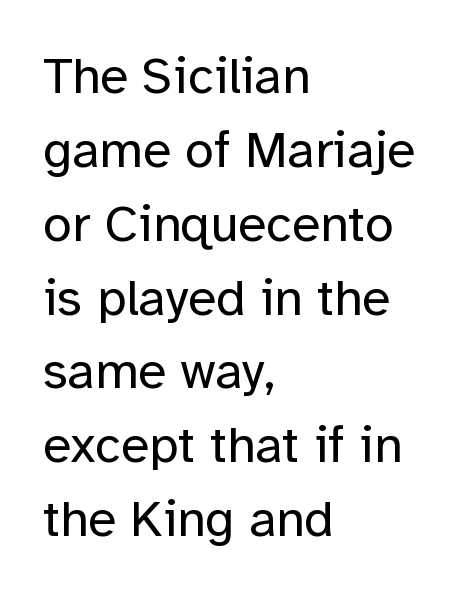
Q: Is the text bold? A: No.
Q: Is the text italic (slanted)? A: No, it is upright.
Q: Is the typeface a serif or a sans-serif typeface? A: Sans-serif.
Q: Is the text underlined? A: No.
Q: How is the paragraph aligned? A: Left-aligned.
Q: Is the spacing between letters normal or unusually wide? A: Normal.
Q: Is the spacing between lines tight, normal or loose? A: Normal.
Q: Width (condensed, normal, or wide)? A: Normal.
Q: Stroke contrast? A: Low.
Q: x-height? A: Medium.
Q: Monospaced? A: No.
